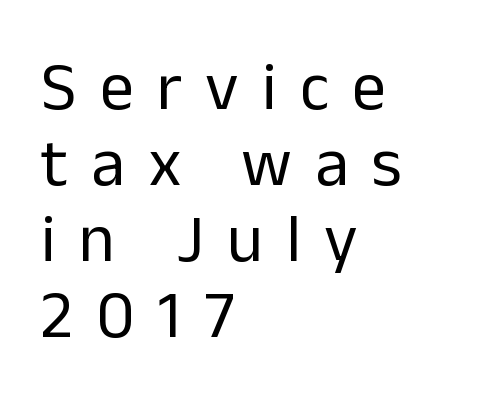
{"serif": "no", "italic": "no", "bold": "no", "weight": "regular", "width": "normal", "stroke_contrast": "low", "x_height": "medium", "monospaced": "no", "underline": "no", "align": "left", "line_spacing": "tight", "line_spacing_ratio": 1.12, "letter_spacing": "wide", "letter_spacing_em": 0.34, "glyph_px": 68}
